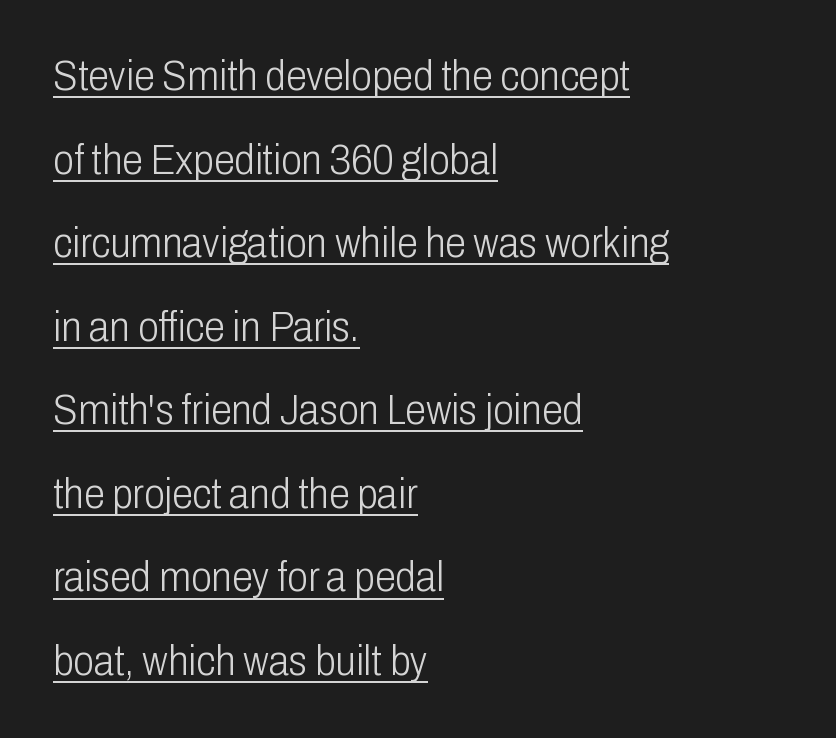
The image shows 42 px light, condensed sans-serif type, upright; set left-aligned, loose line spacing (1.99x), normal letter spacing, underlined; low stroke contrast and a medium x-height.
